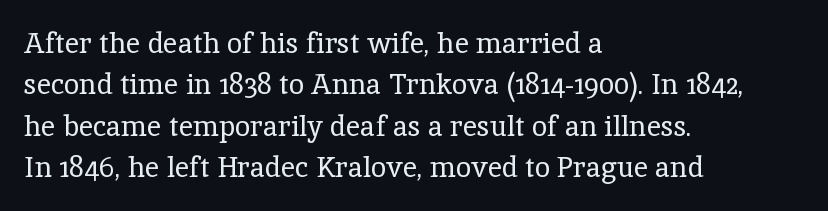
The image shows 28 px regular-weight serif type, upright; set left-aligned, normal line spacing (1.48x), normal letter spacing, not underlined; a medium x-height.
